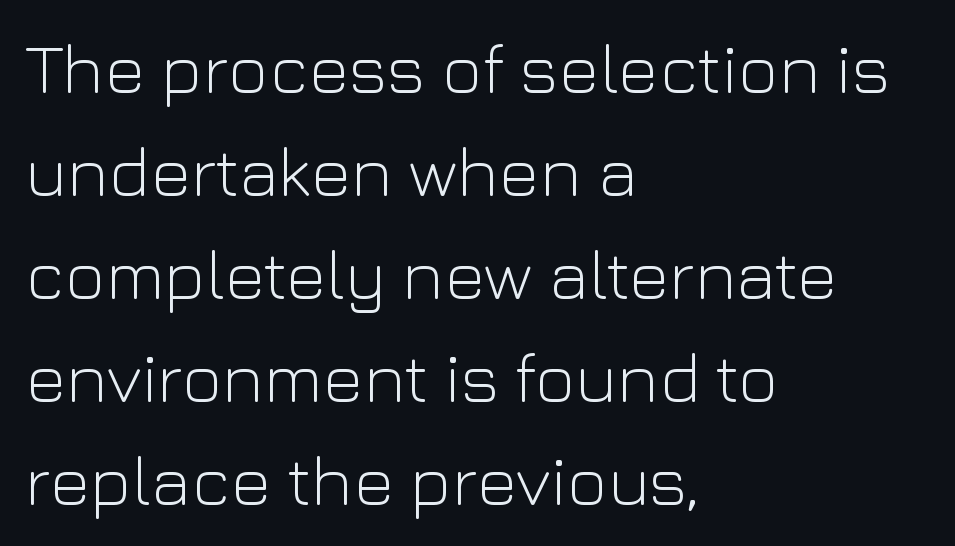
The image shows 70 px light sans-serif type, upright; set left-aligned, normal line spacing (1.47x), normal letter spacing, not underlined; low stroke contrast and a medium x-height.
